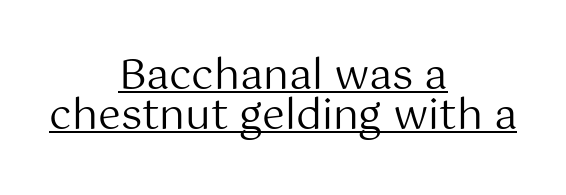
Think standard paragraph weight, or any step lighter than that. The face used here appears with an underline applied. Stroke terminals: plain, sans-serif. Rows of type sit shoulder to shoulder in the vertical direction.
